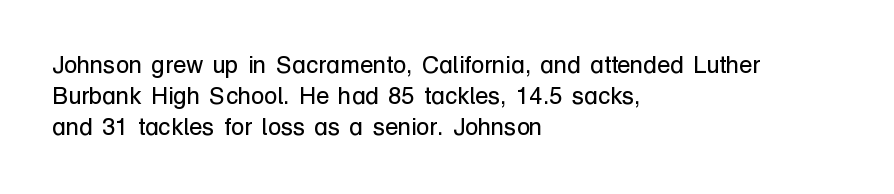
The ragged edge is on the right, which tells us the setting is flush left. The passage shown is not underscored anywhere. These lines were composed using upright roman letters. This sample uses plain, unmodified letter spacing. Reading down the column, the eye jumps a familiar distance to each next line.
